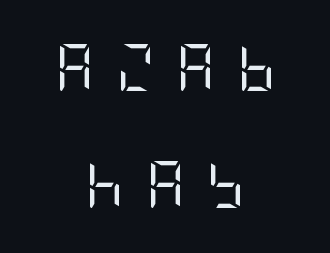
How are the letters spaced? Widely, with obvious added tracking. Style check: upright. Honestly, there is no underline to notice here at all. Unbolded letterforms with no extra heft. Quick note: interline space is abundant.
